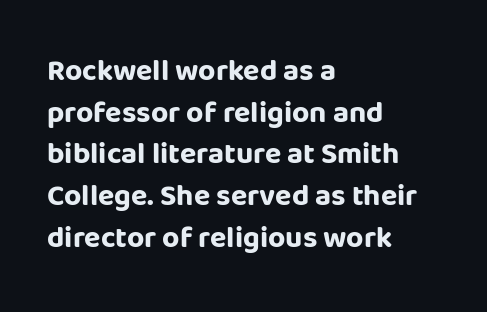
Q: Is the text bold? A: Yes.
Q: Is the text italic (slanted)? A: No, it is upright.
Q: Is the typeface a serif or a sans-serif typeface? A: Sans-serif.
Q: Is the text underlined? A: No.
Q: How is the paragraph aligned? A: Left-aligned.
Q: Is the spacing between letters normal or unusually wide? A: Normal.
Q: Is the spacing between lines tight, normal or loose? A: Normal.
Q: Width (condensed, normal, or wide)? A: Normal.
Q: Stroke contrast? A: Low.
Q: x-height? A: Large.
Q: Monospaced? A: No.
